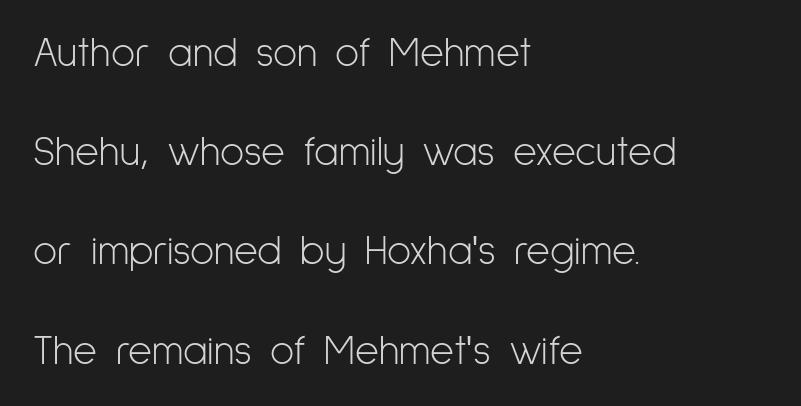
Q: Is the text bold? A: No.
Q: Is the text italic (slanted)? A: No, it is upright.
Q: Is the typeface a serif or a sans-serif typeface? A: Sans-serif.
Q: Is the text underlined? A: No.
Q: How is the paragraph aligned? A: Left-aligned.
Q: Is the spacing between letters normal or unusually wide? A: Normal.
Q: Is the spacing between lines tight, normal or loose? A: Loose.
Q: Width (condensed, normal, or wide)? A: Condensed.
Q: Stroke contrast? A: Low.
Q: x-height? A: Medium.
Q: Monospaced? A: No.
